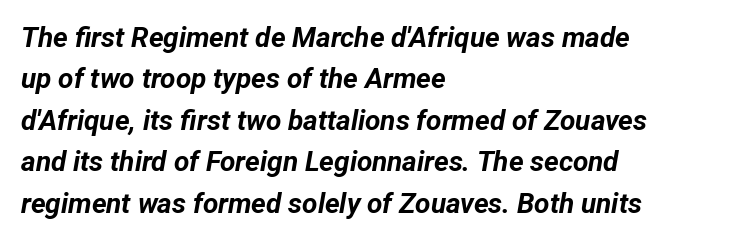
{"italic": "yes", "lean": "right", "slant_degrees": 12, "bold": "yes", "weight": "bold", "width": "normal", "stroke_contrast": "low", "x_height": "medium", "monospaced": "no", "underline": "no", "align": "left", "line_spacing": "normal", "line_spacing_ratio": 1.48, "letter_spacing": "normal", "letter_spacing_em": 0.0, "glyph_px": 28}
